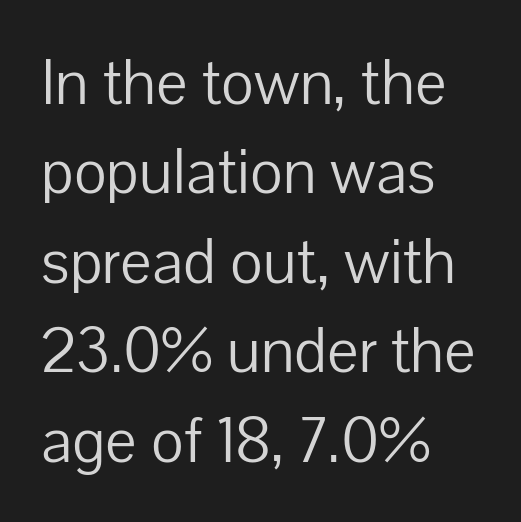
{"serif": "no", "italic": "no", "bold": "no", "weight": "light", "width": "normal", "stroke_contrast": "low", "x_height": "medium", "monospaced": "no", "underline": "no", "align": "left", "line_spacing": "normal", "line_spacing_ratio": 1.42, "letter_spacing": "normal", "letter_spacing_em": 0.0, "glyph_px": 63}
